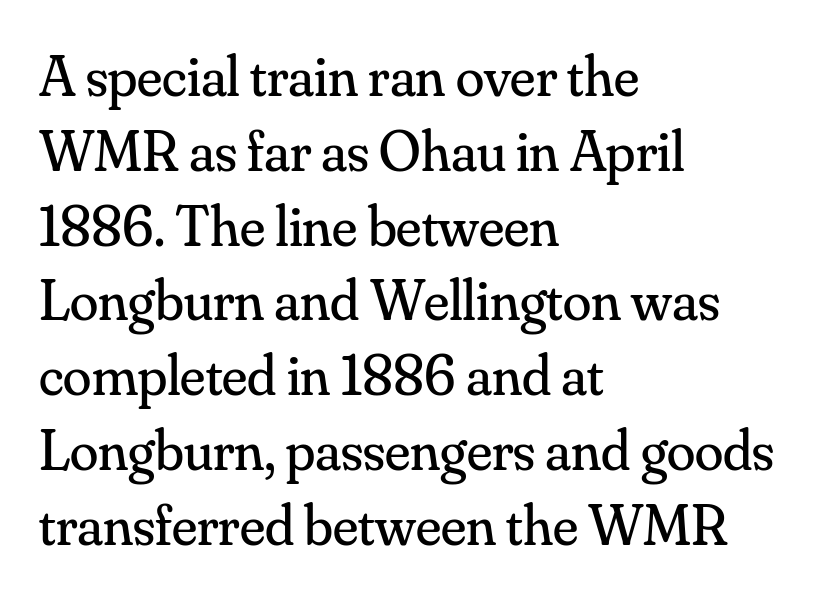
The image shows 58 px regular-weight serif type, upright; set left-aligned, normal line spacing (1.29x), normal letter spacing, not underlined; medium stroke contrast and a small x-height.
